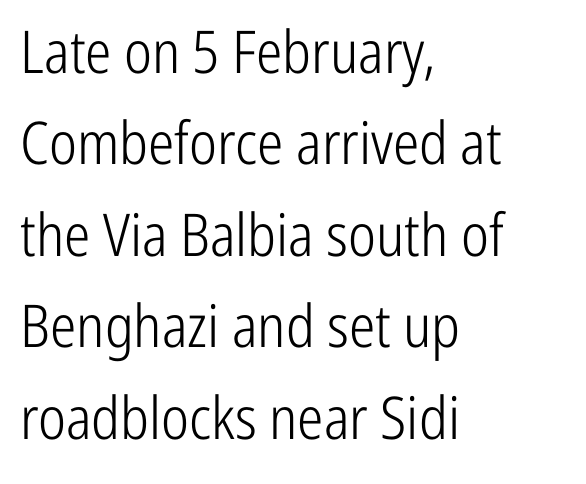
Q: Is the text bold? A: No.
Q: Is the text italic (slanted)? A: No, it is upright.
Q: Is the typeface a serif or a sans-serif typeface? A: Sans-serif.
Q: Is the text underlined? A: No.
Q: How is the paragraph aligned? A: Left-aligned.
Q: Is the spacing between letters normal or unusually wide? A: Normal.
Q: Is the spacing between lines tight, normal or loose? A: Normal.
Q: Width (condensed, normal, or wide)? A: Condensed.
Q: Stroke contrast? A: Low.
Q: x-height? A: Medium.
Q: Monospaced? A: No.
